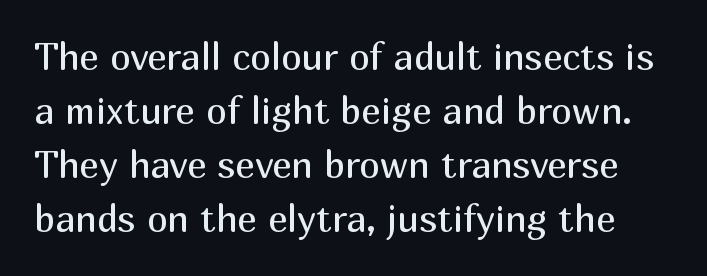
This is the regular roman posture of the typeface. Each letter's strokes conclude bluntly, with no projecting serifs. Check the space under the baseline: it is left empty. The font sits on the lighter half of the weight spectrum, regular included.
